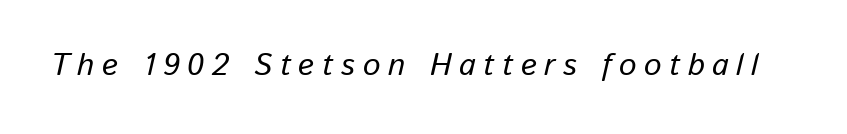
{"italic": "yes", "lean": "right", "slant_degrees": 13, "width": "normal", "stroke_contrast": "low", "x_height": "medium", "monospaced": "no", "underline": "no", "letter_spacing": "wide", "letter_spacing_em": 0.24, "glyph_px": 31}
